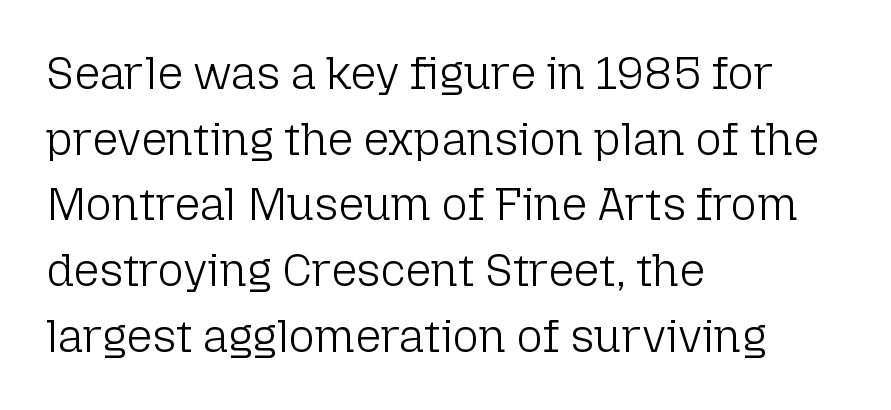
Compared with typical paragraphs, the rows here are spaced about the same. This sample has the flowing, uneven cadence of proportional lettering. The typeface has the unassuming heft of standard copy or less. Serif or sans? Sans — the stroke terminals are bare. Any mark beneath the type? The region is blank. Layout note: lines flush left.
